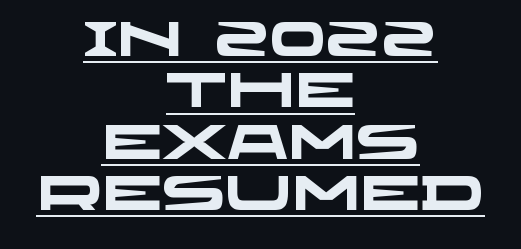
{"serif": "no", "bold": "yes", "weight": "heavy", "width": "wide", "stroke_contrast": "low", "x_height": "large", "monospaced": "no", "underline": "yes", "align": "center", "line_spacing": "tight", "line_spacing_ratio": 1.07, "letter_spacing": "normal", "letter_spacing_em": 0.0, "glyph_px": 48}
